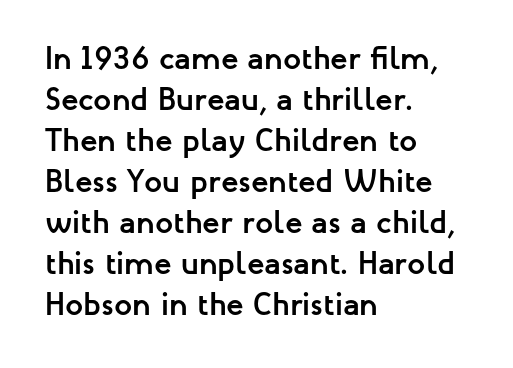
{"serif": "no", "italic": "no", "bold": "yes", "weight": "semibold", "width": "normal", "stroke_contrast": "low", "x_height": "medium", "monospaced": "no", "underline": "no", "align": "left", "line_spacing": "normal", "line_spacing_ratio": 1.28, "letter_spacing": "normal", "letter_spacing_em": 0.0, "glyph_px": 32}
